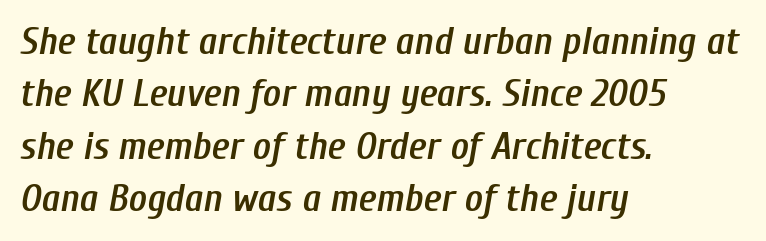
If you measured baseline to baseline, you'd find a middling distance. There's an unmistakable incline to the writing here. Underline: absent. Do the characters align in a grid? No, the font is proportional.
